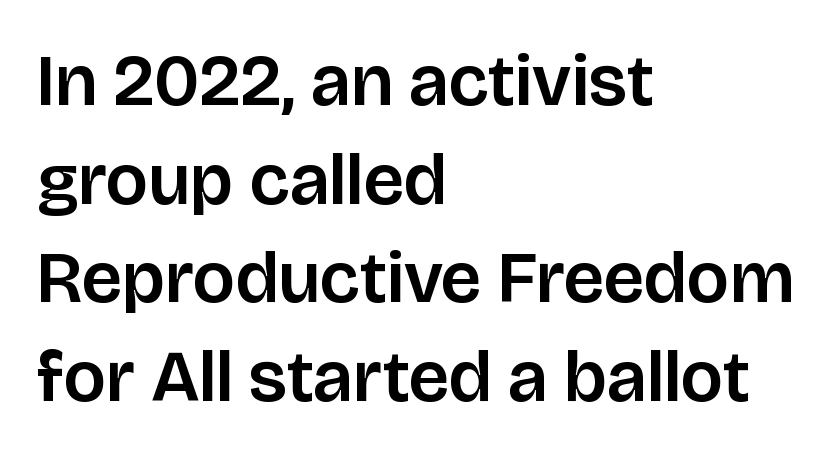
The image shows 73 px sans-serif type, upright; set left-aligned, normal line spacing (1.35x), normal letter spacing, not underlined; low stroke contrast and a large x-height.
